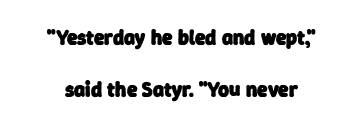
Q: Is the text bold? A: Yes.
Q: Is the text underlined? A: No.
Q: How is the paragraph aligned? A: Centered.
Q: Is the spacing between letters normal or unusually wide? A: Normal.
Q: Is the spacing between lines tight, normal or loose? A: Loose.
